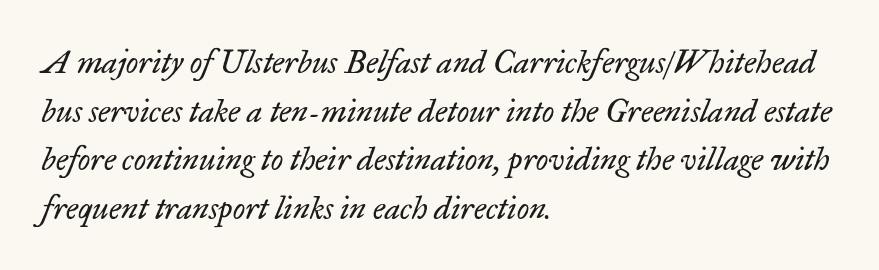
Q: Is the text bold? A: No.
Q: Is the text italic (slanted)? A: Yes, it leans right by about 17 degrees.
Q: Is the typeface a serif or a sans-serif typeface? A: Serif.
Q: Is the text underlined? A: No.
Q: How is the paragraph aligned? A: Left-aligned.
Q: Is the spacing between letters normal or unusually wide? A: Normal.
Q: Is the spacing between lines tight, normal or loose? A: Normal.
Q: Width (condensed, normal, or wide)? A: Normal.
Q: Stroke contrast? A: Low.
Q: x-height? A: Small.
Q: Monospaced? A: No.
